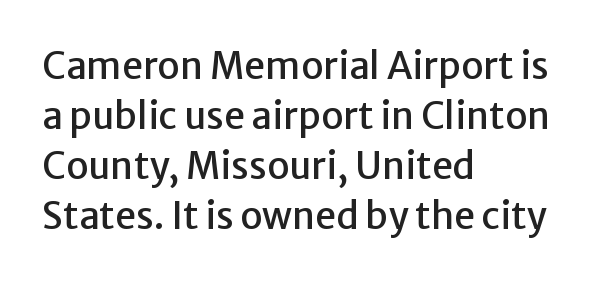
The image shows 37 px sans-serif type, upright; set left-aligned, normal line spacing (1.35x), normal letter spacing, not underlined; low stroke contrast and a medium x-height.
